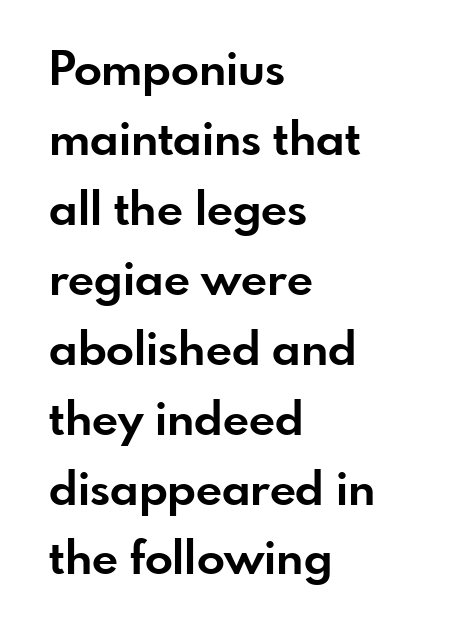
{"serif": "no", "italic": "no", "bold": "yes", "weight": "bold", "width": "normal", "stroke_contrast": "low", "x_height": "small", "monospaced": "no", "underline": "no", "align": "left", "line_spacing": "normal", "line_spacing_ratio": 1.52, "letter_spacing": "normal", "letter_spacing_em": 0.0, "glyph_px": 46}
